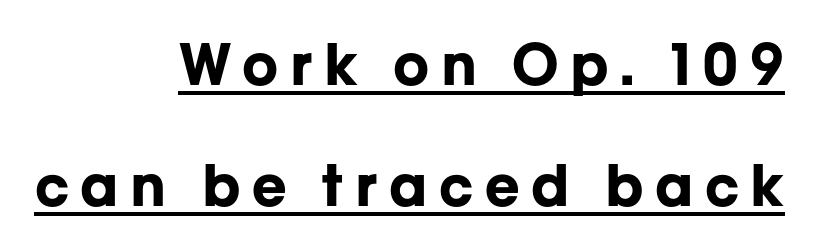
Here the glyphs are tracked loosely, breaking word shapes into spaced letters. This sample has the flowing, uneven cadence of proportional lettering. When letters stand straight like this, we call the style roman or upright. Each glyph is drawn with heavy, bold strokes.
